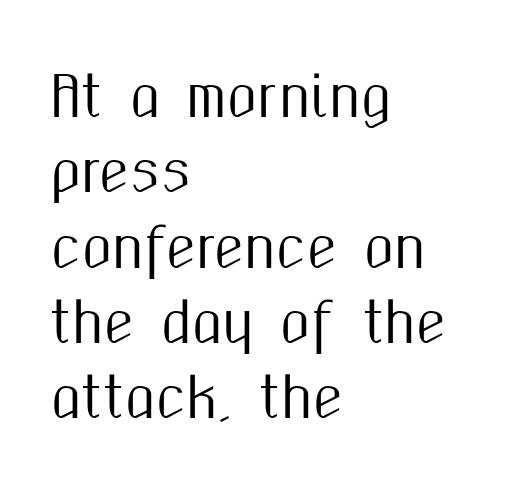
Letters rest on an invisible, unmarked baseline. Quick note: not italic, upright. Character widths vary here, with narrow letters taking less room than wide ones. This block has exactly the height ordinary leading produces. Check where the strokes stop: nothing finishes them off — pure sans. If you drew a ruler down the left edge, every line would touch it.
